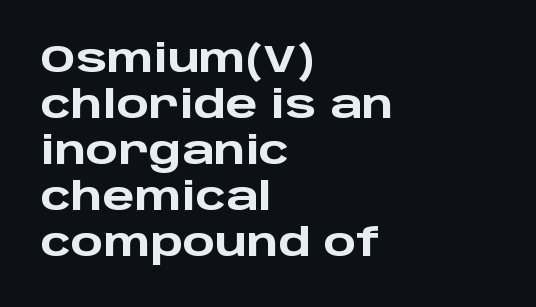
Q: Is the text bold? A: Yes.
Q: Is the text italic (slanted)? A: No, it is upright.
Q: Is the typeface a serif or a sans-serif typeface? A: Sans-serif.
Q: Is the text underlined? A: No.
Q: How is the paragraph aligned? A: Left-aligned.
Q: Is the spacing between letters normal or unusually wide? A: Normal.
Q: Width (condensed, normal, or wide)? A: Wide.
Q: Stroke contrast? A: Low.
Q: x-height? A: Large.
Q: Monospaced? A: No.
